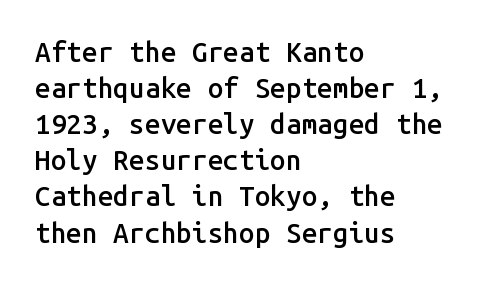
Summary of weight: moderately heavy, a semibold. Caption: multi-line text, flush left, ragged right. Caption: standard tracking, unaltered. The space directly below the letters is spotless. I'd call this a sans setting — the letters go barefoot.
